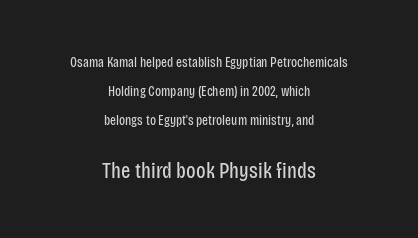
The image shows 22 px text type, upright; set centered, loose line spacing (2.06x), normal letter spacing, not underlined; the second (bottom) block is 1.57x larger.
